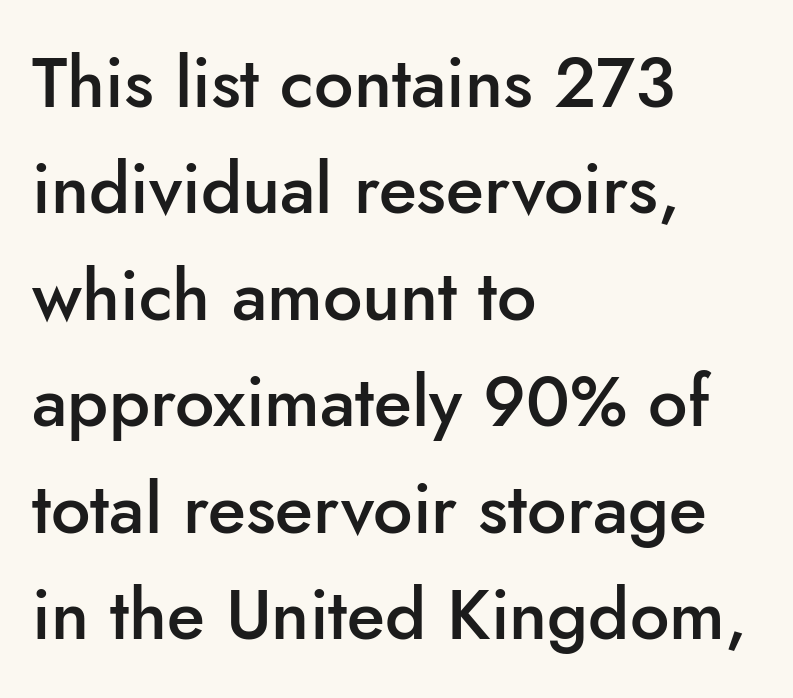
Q: Is the text bold? A: Semi-bold.
Q: Is the text italic (slanted)? A: No, it is upright.
Q: Is the typeface a serif or a sans-serif typeface? A: Sans-serif.
Q: Is the text underlined? A: No.
Q: How is the paragraph aligned? A: Left-aligned.
Q: Is the spacing between letters normal or unusually wide? A: Normal.
Q: Is the spacing between lines tight, normal or loose? A: Normal.
Q: Width (condensed, normal, or wide)? A: Normal.
Q: Stroke contrast? A: Low.
Q: x-height? A: Small.
Q: Monospaced? A: No.
